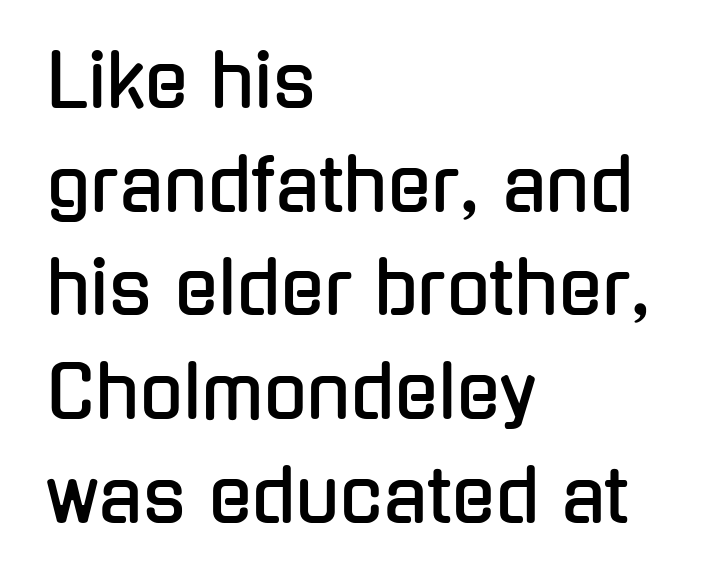
Designer's note — italics off, roman on. The vertical gap from one line to the next is medium. Clear beneath every line of the passage. To sum up the face: it is a sans, with no serifs. Horizontal alignment here is leftward, the default for most running prose. Spacing verdict: proportional, widths tailored to each character.
